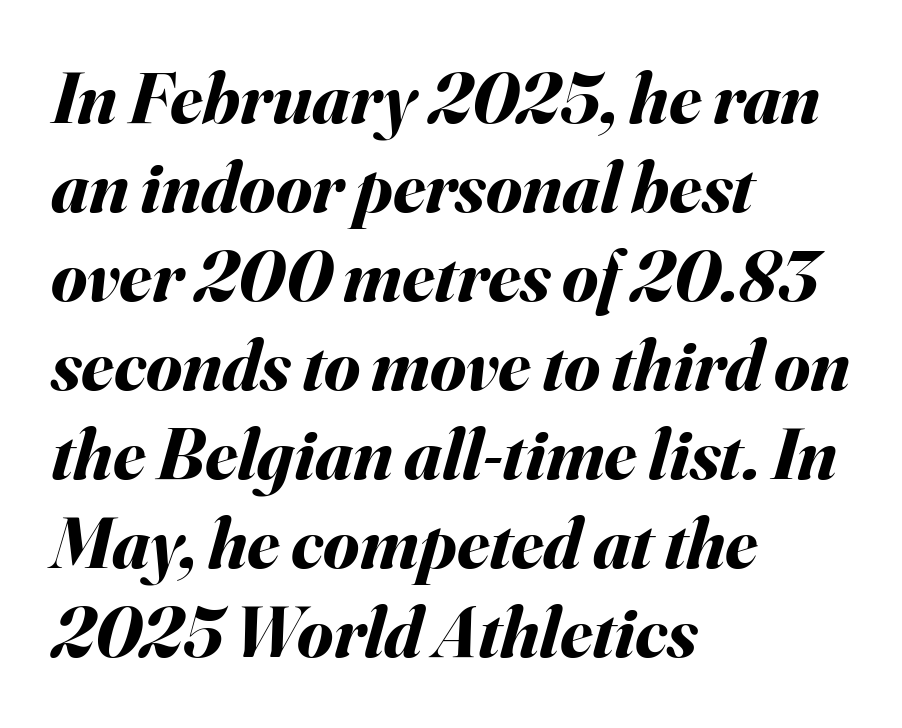
Here the designer chose a conventional face with non-uniform glyph widths. Casual observation: everything's shoved over to the left. Slant detected: the letters are inclined. A dark, heavy texture on the line: the type is bold. Rule under the text: the space is simply empty.
